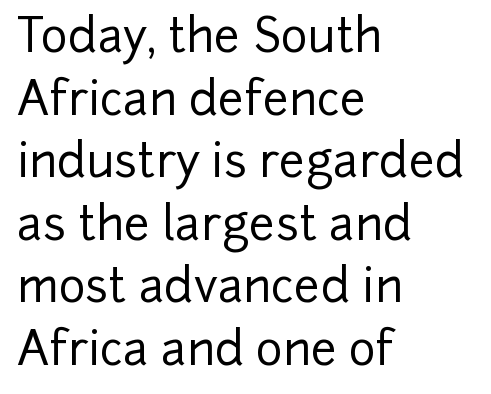
Nothing unusual about the tracking: characters are spaced as the font intends. In terms of leading, this rendering sits right in the middle. The passage shown is typed in a proportional face where columns would drift. When letters stand straight like this, we call the style roman or upright. Leftover space on each line is placed entirely after the last word. Underlining? Definitely not there.
